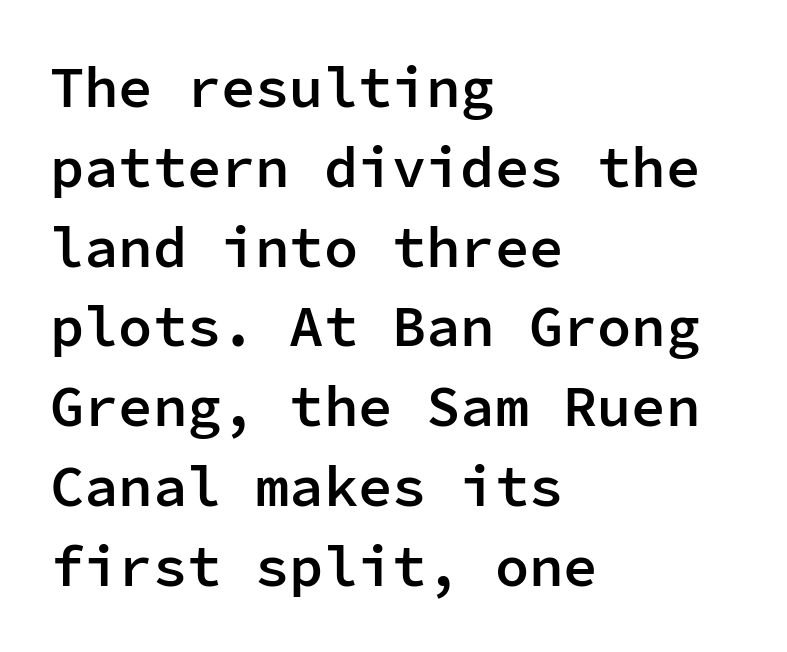
The image shows 57 px semibold sans-serif type, upright, monospaced; set left-aligned, normal line spacing (1.4x), normal letter spacing, not underlined; low stroke contrast and a medium x-height.
